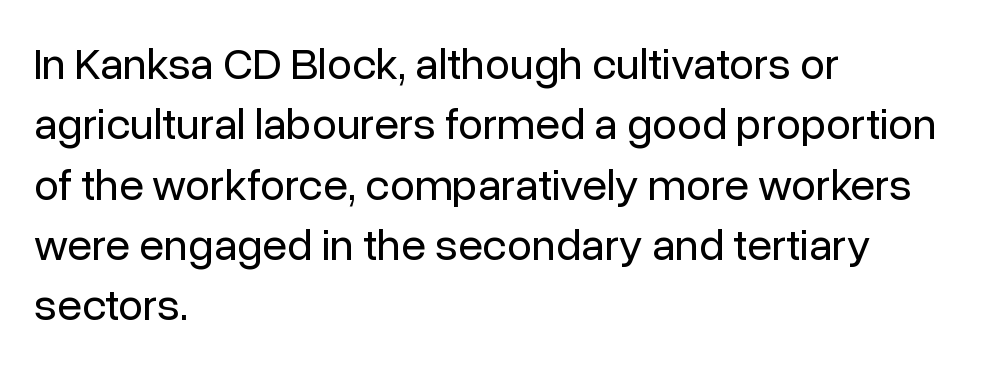
The image shows 45 px regular-weight sans-serif type, upright; set left-aligned, normal line spacing (1.34x), normal letter spacing, not underlined; low stroke contrast and a medium x-height.
